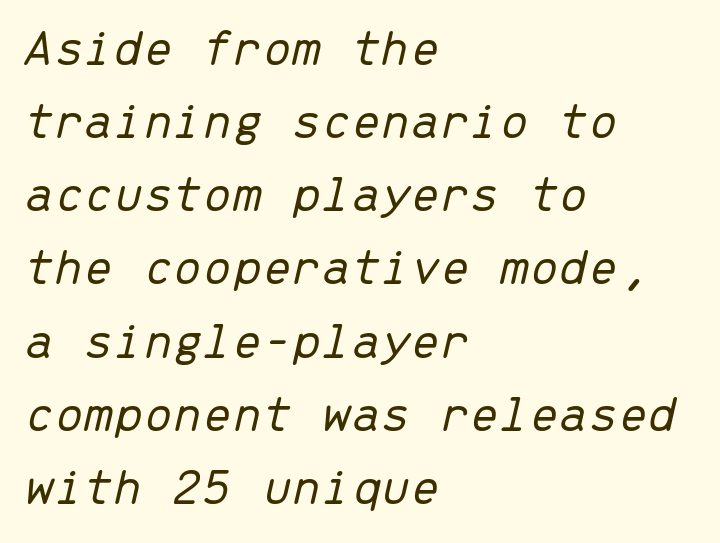
Q: Is the text bold? A: No.
Q: Is the text italic (slanted)? A: Yes, it leans right by about 13 degrees.
Q: Is the text underlined? A: No.
Q: How is the paragraph aligned? A: Left-aligned.
Q: Is the spacing between letters normal or unusually wide? A: Normal.
Q: Is the spacing between lines tight, normal or loose? A: Normal.
Q: Width (condensed, normal, or wide)? A: Normal.
Q: Stroke contrast? A: Low.
Q: x-height? A: Medium.
Q: Monospaced? A: Yes.
